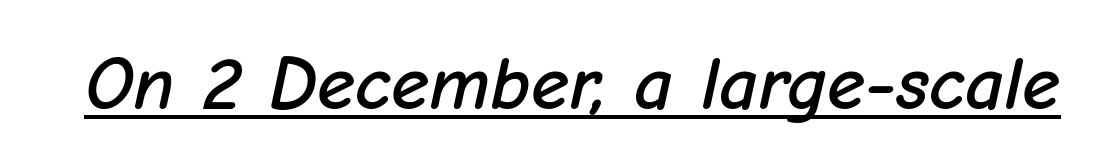
{"italic": "yes", "lean": "right", "slant_degrees": 12, "width": "normal", "stroke_contrast": "low", "x_height": "medium", "monospaced": "no", "underline": "yes", "letter_spacing": "normal", "letter_spacing_em": 0.0, "glyph_px": 77}
